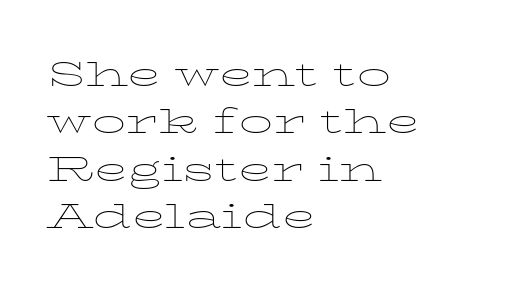
Q: Is the text bold? A: No.
Q: Is the text italic (slanted)? A: No, it is upright.
Q: Is the typeface a serif or a sans-serif typeface? A: Serif.
Q: Is the text underlined? A: No.
Q: How is the paragraph aligned? A: Left-aligned.
Q: Is the spacing between letters normal or unusually wide? A: Normal.
Q: Is the spacing between lines tight, normal or loose? A: Normal.
Q: Width (condensed, normal, or wide)? A: Wide.
Q: Stroke contrast? A: Low.
Q: x-height? A: Medium.
Q: Monospaced? A: No.
